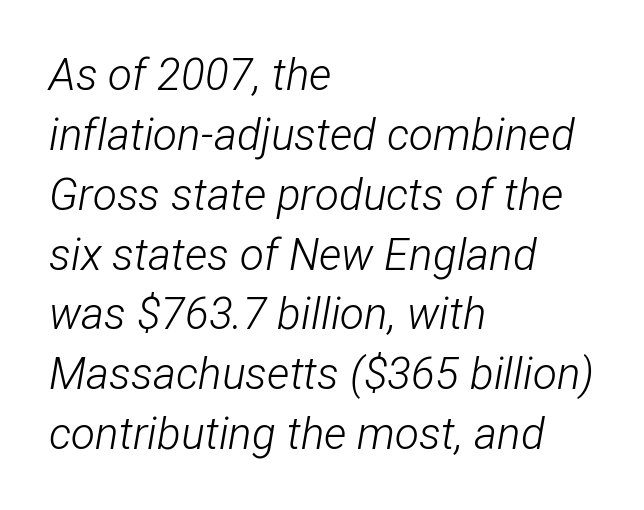
Rule under the text: the space is simply empty. On a weight scale, this lands at 450 or below. The lettering tilts uniformly, giving the passage an italic look. Does extra space separate the letters? No, they use regular spacing. The space between consecutive lines is moderate. These lines stack with their left ends in a neat column.
